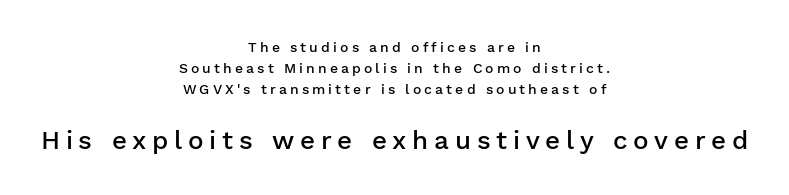
{"italic": "no", "bold": "semi", "underline": "no", "align": "center", "line_spacing": "normal", "line_spacing_ratio": 1.51, "letter_spacing": "wide", "letter_spacing_em": 0.22, "larger_block": "second", "size_ratio": 1.86, "glyph_px": 26}
